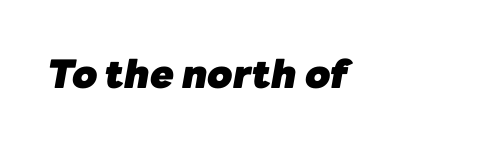
The font is running at its bold setting. Reading down the block, your eye returns to a fixed left position each line. Here the glyphs are tracked normally, forming tight word shapes. The specimen reads as italic at a glance.
